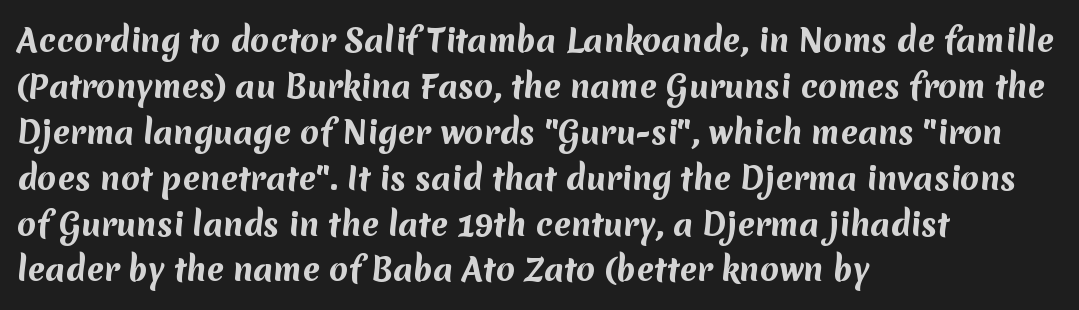
Q: Is the text bold? A: Yes.
Q: Is the typeface a serif or a sans-serif typeface? A: Sans-serif.
Q: Is the text underlined? A: No.
Q: How is the paragraph aligned? A: Left-aligned.
Q: Is the spacing between letters normal or unusually wide? A: Normal.
Q: Is the spacing between lines tight, normal or loose? A: Normal.
Q: Width (condensed, normal, or wide)? A: Normal.
Q: Stroke contrast? A: Medium.
Q: x-height? A: Medium.
Q: Monospaced? A: No.
